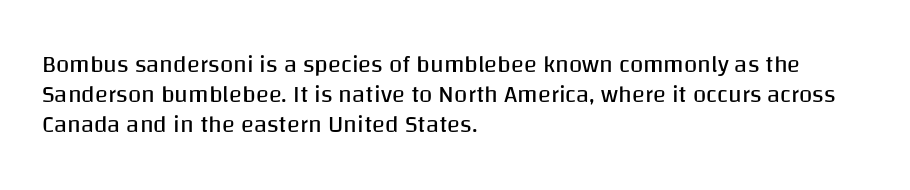
The image shows 24 px text type, upright; set left-aligned, normal line spacing (1.26x), normal letter spacing, not underlined.
